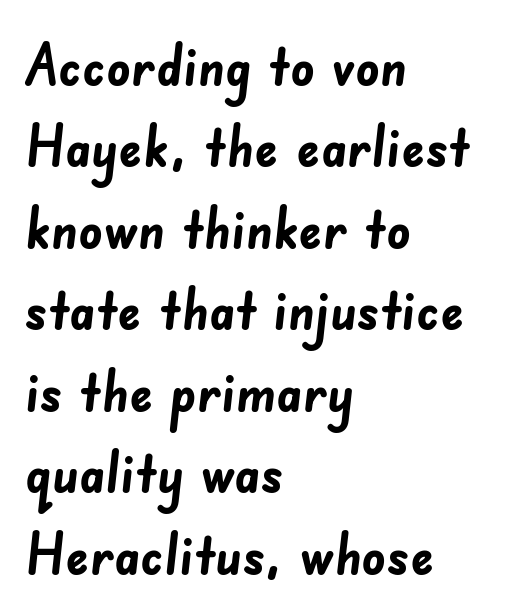
{"serif": "no", "bold": "yes", "weight": "semibold", "width": "normal", "stroke_contrast": "low", "x_height": "small", "monospaced": "no", "underline": "no", "align": "left", "line_spacing": "normal", "line_spacing_ratio": 1.38, "letter_spacing": "normal", "letter_spacing_em": 0.0, "glyph_px": 59}
